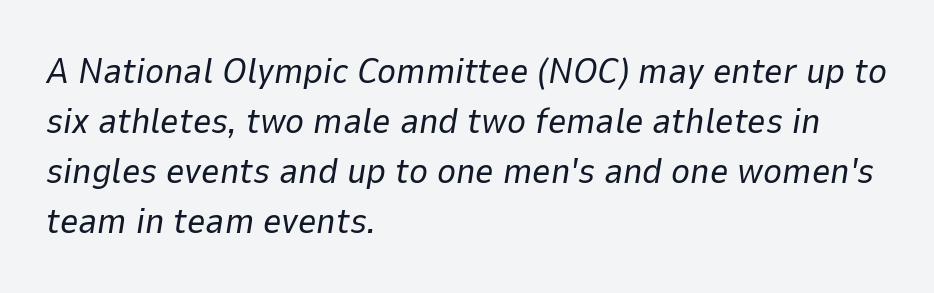
The lines in this sample share a left origin and differ only in where they stop. Short note: letters normally spaced. Style check: oblique. The font is comparable to plain body text, perhaps lighter. Is this a fixed-width face? No — the glyphs have proportional, varying widths.
